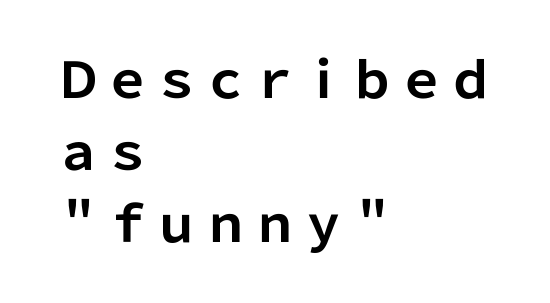
Q: Is the text bold? A: Yes.
Q: Is the text italic (slanted)? A: No, it is upright.
Q: Is the typeface a serif or a sans-serif typeface? A: Sans-serif.
Q: Is the text underlined? A: No.
Q: How is the paragraph aligned? A: Left-aligned.
Q: Is the spacing between letters normal or unusually wide? A: Normal.
Q: Is the spacing between lines tight, normal or loose? A: Normal.
Q: Width (condensed, normal, or wide)? A: Normal.
Q: Stroke contrast? A: Low.
Q: x-height? A: Medium.
Q: Monospaced? A: No.
